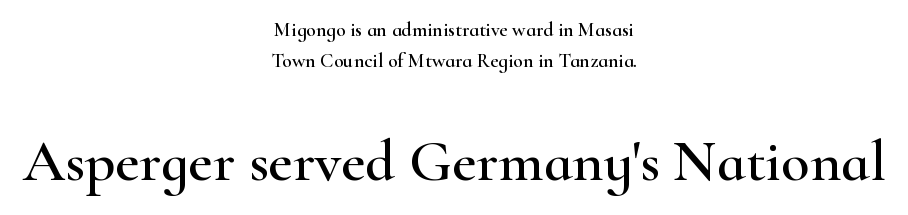
{"serif": "yes", "italic": "no", "width": "wide", "stroke_contrast": "high", "x_height": "small", "monospaced": "no", "underline": "no", "align": "center", "line_spacing": "normal", "line_spacing_ratio": 1.53, "letter_spacing": "normal", "letter_spacing_em": 0.0, "larger_block": "second", "size_ratio": 2.95, "glyph_px": 59}
